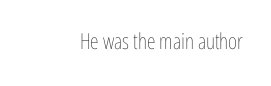
The image shows 22 px text type, upright; set normal letter spacing, not underlined.
